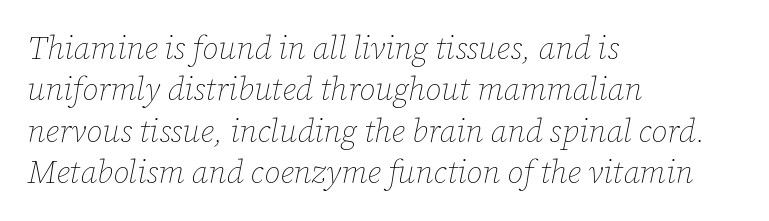
{"italic": "yes", "lean": "right", "slant_degrees": 12, "bold": "no", "weight": "thin", "width": "normal", "stroke_contrast": "low", "x_height": "medium", "monospaced": "no", "underline": "no", "align": "left", "line_spacing": "normal", "line_spacing_ratio": 1.29, "letter_spacing": "normal", "letter_spacing_em": 0.0, "glyph_px": 32}
